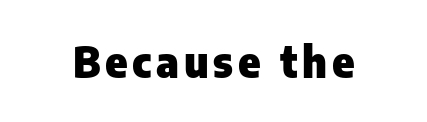
The image shows 42 px heavy sans-serif type, upright; set not underlined; low stroke contrast and a medium x-height.
